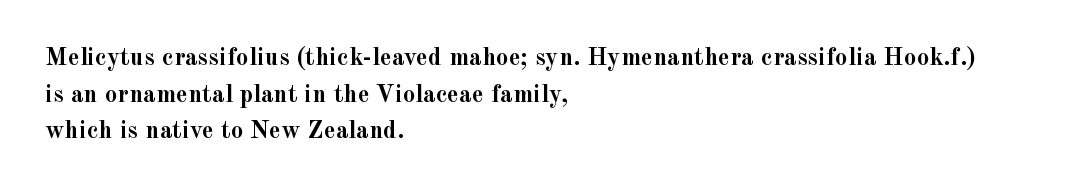
The image shows 25 px bold type, upright; set left-aligned, normal line spacing (1.47x), normal letter spacing, not underlined.
